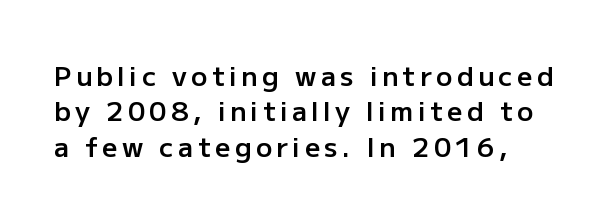
The image shows 27 px text type, upright; set left-aligned, normal line spacing (1.31x), not underlined.
